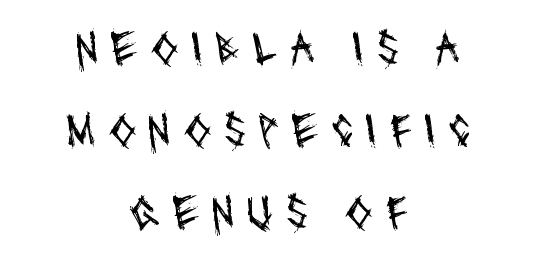
{"serif": "no", "bold": "no", "weight": "regular", "width": "condensed", "stroke_contrast": "medium", "x_height": "large", "monospaced": "no", "underline": "no", "align": "center", "line_spacing": "normal", "line_spacing_ratio": 1.64, "letter_spacing": "wide", "letter_spacing_em": 0.24, "glyph_px": 50}
